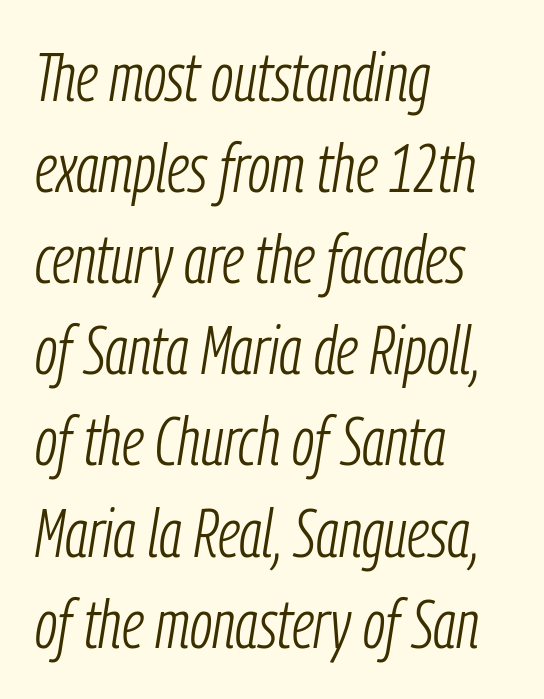
The image shows 68 px light, condensed type, italic (leaning right); set left-aligned, normal line spacing (1.34x), normal letter spacing, not underlined; low stroke contrast and a medium x-height.
